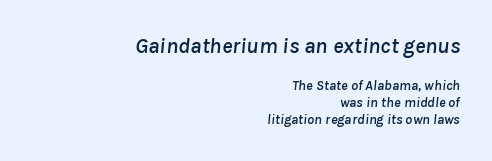
The space directly below the letters is spotless. Larger block? The one above; the one below is distinctly smaller. Teacher's note: observe the even right margin — that is flush-right alignment. When letters slant like this, we call the style italic. Characters follow at the spacing the type designer built in.
